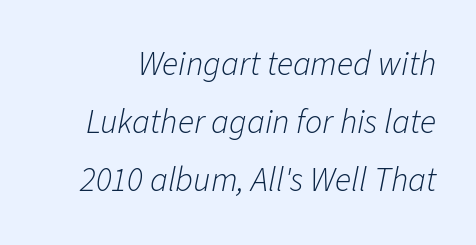
Q: Is the text bold? A: No.
Q: Is the text italic (slanted)? A: Yes, it leans right by about 11 degrees.
Q: Is the text underlined? A: No.
Q: Is the spacing between letters normal or unusually wide? A: Normal.
Q: Is the spacing between lines tight, normal or loose? A: Normal.
Q: Width (condensed, normal, or wide)? A: Normal.
Q: Stroke contrast? A: Low.
Q: x-height? A: Medium.
Q: Monospaced? A: No.
